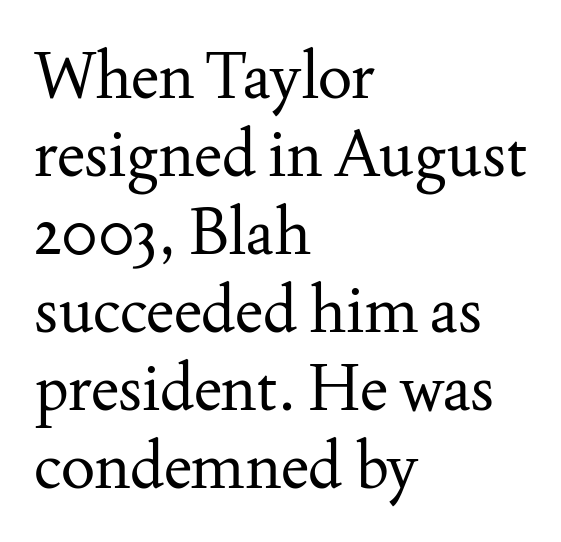
Q: Is the text bold? A: No.
Q: Is the text italic (slanted)? A: No, it is upright.
Q: Is the typeface a serif or a sans-serif typeface? A: Serif.
Q: Is the text underlined? A: No.
Q: How is the paragraph aligned? A: Left-aligned.
Q: Is the spacing between letters normal or unusually wide? A: Normal.
Q: Width (condensed, normal, or wide)? A: Normal.
Q: Stroke contrast? A: Medium.
Q: x-height? A: Small.
Q: Monospaced? A: No.
